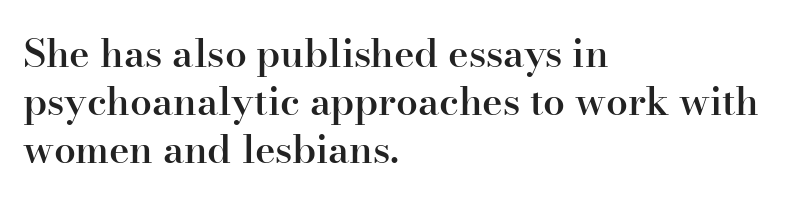
The image shows 39 px semibold serif type, upright; set left-aligned, line spacing 1.23x, normal letter spacing, not underlined; high stroke contrast and a small x-height.
